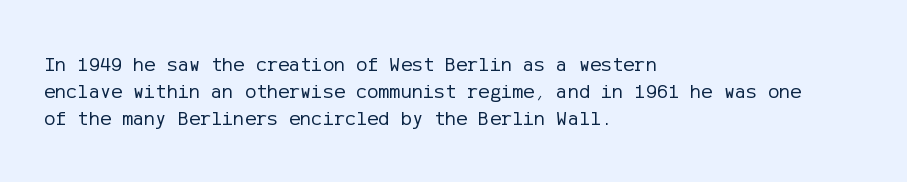
These lines keep a tight, regular rhythm from letter to letter. The rows are spaced the way most documents space them. Nothing heavy about these letters — not bold at all. A roman cut, with each character standing at attention. Check under the words: just untouched page. All the whitespace from short lines collects on the right.
